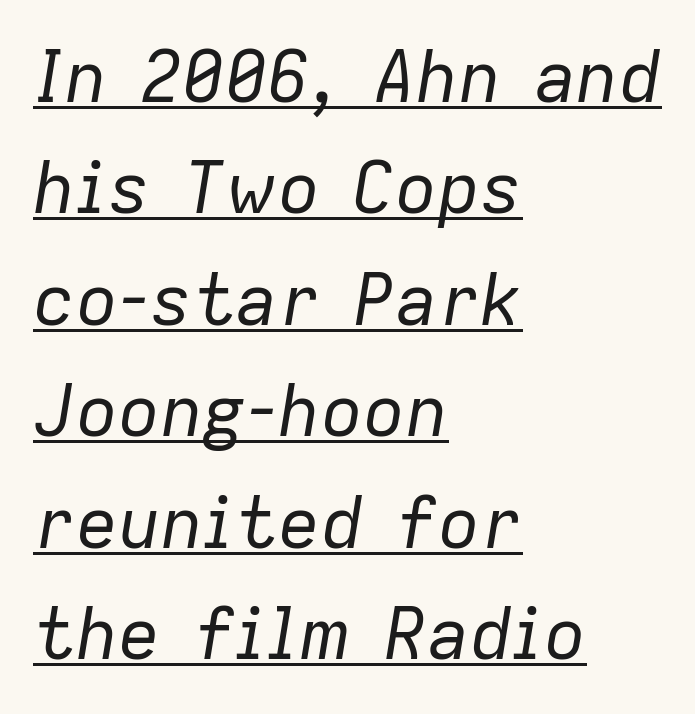
Words appear dense and cohesive because spacing is normal. Stems and bowls with no extra thickness — not bold. Notice how the passage keeps a crisp vertical edge on the left only. Notice how descenders clear the ascenders below comfortably — that's standard leading.
